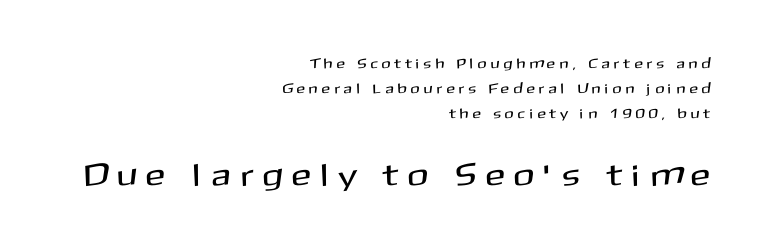
Q: Is the text italic (slanted)? A: No, it is upright.
Q: Is the typeface a serif or a sans-serif typeface? A: Sans-serif.
Q: Is the text underlined? A: No.
Q: How is the paragraph aligned? A: Right-aligned.
Q: Is the spacing between letters normal or unusually wide? A: Unusually wide.
Q: Which block of text is set in a larger size, the first (top) or the second (bottom)? A: The second (bottom) one.
Q: Width (condensed, normal, or wide)? A: Normal.
Q: Stroke contrast? A: Medium.
Q: x-height? A: Medium.
Q: Monospaced? A: No.
